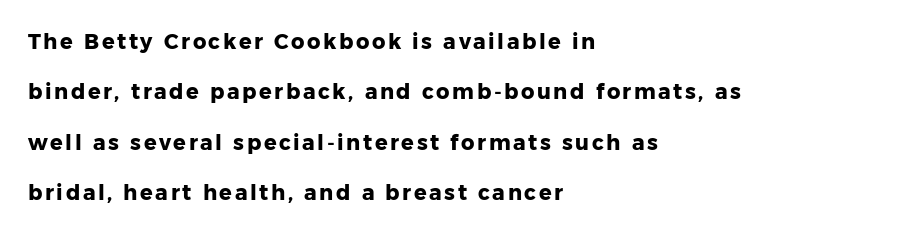
Has an underline been added? It has not. The specimen reads as upright at a glance. Strokes here are thick enough to call this a true bold. Visually the block forms a straight wall on the left and a jagged coastline on the right. The line-height multiplier appears high, well above default.
